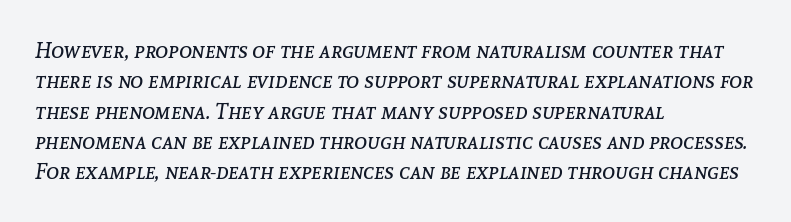
Q: Is the text bold? A: No.
Q: Is the text italic (slanted)? A: Yes, it leans right by about 8 degrees.
Q: Is the text underlined? A: No.
Q: How is the paragraph aligned? A: Left-aligned.
Q: Is the spacing between letters normal or unusually wide? A: Normal.
Q: Is the spacing between lines tight, normal or loose? A: Normal.
